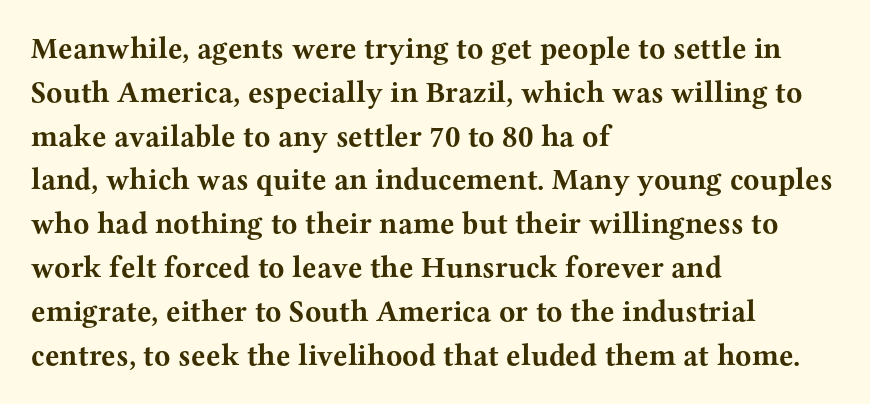
{"serif": "yes", "italic": "no", "bold": "yes", "weight": "bold", "width": "wide", "stroke_contrast": "medium", "x_height": "medium", "monospaced": "no", "underline": "no", "align": "left", "line_spacing": "normal", "line_spacing_ratio": 1.46, "letter_spacing": "normal", "letter_spacing_em": 0.0, "glyph_px": 30}
